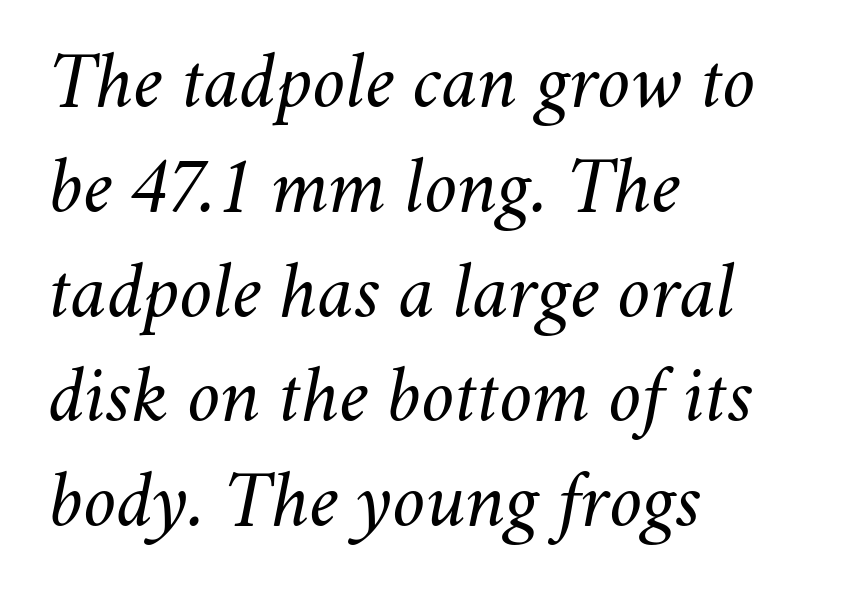
{"italic": "yes", "lean": "right", "slant_degrees": 11, "bold": "no", "weight": "regular", "width": "normal", "stroke_contrast": "medium", "x_height": "small", "monospaced": "no", "underline": "no", "align": "left", "line_spacing": "normal", "line_spacing_ratio": 1.31, "letter_spacing": "normal", "letter_spacing_em": 0.0, "glyph_px": 80}
